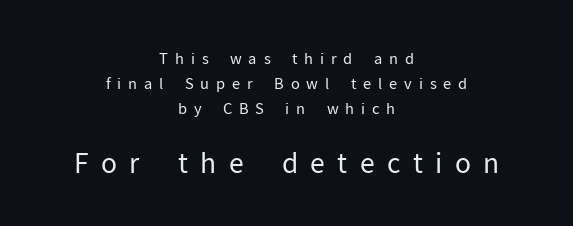
The image shows 27 px text type, upright; set centered, normal line spacing (1.66x), unusually wide letter spacing (+0.46 em), not underlined; the second (bottom) block is 1.8x larger.
